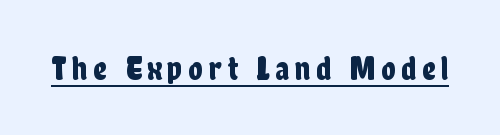
{"serif": "no", "italic": "no", "width": "condensed", "stroke_contrast": "low", "x_height": "medium", "monospaced": "no", "underline": "yes", "glyph_px": 34}
